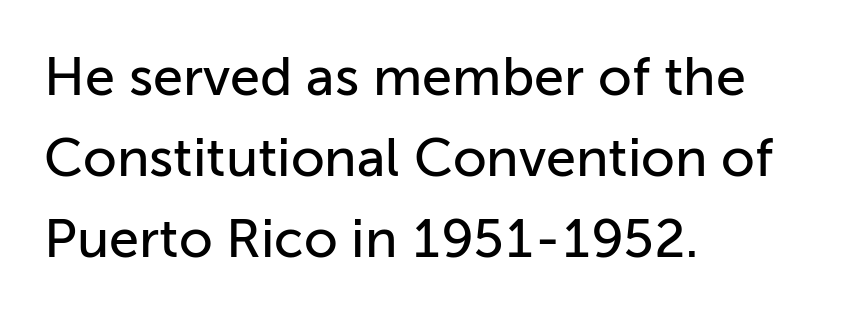
The image shows 54 px sans-serif type, upright; set left-aligned, normal line spacing (1.5x), normal letter spacing, not underlined; low stroke contrast and a medium x-height.
